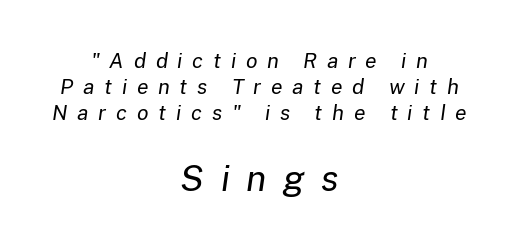
{"italic": "yes", "lean": "right", "slant_degrees": 8, "bold": "no", "weight": "regular", "width": "normal", "stroke_contrast": "low", "x_height": "medium", "monospaced": "no", "underline": "no", "align": "center", "line_spacing": "normal", "line_spacing_ratio": 1.25, "letter_spacing": "wide", "letter_spacing_em": 0.46, "larger_block": "second", "size_ratio": 1.71, "glyph_px": 36}
